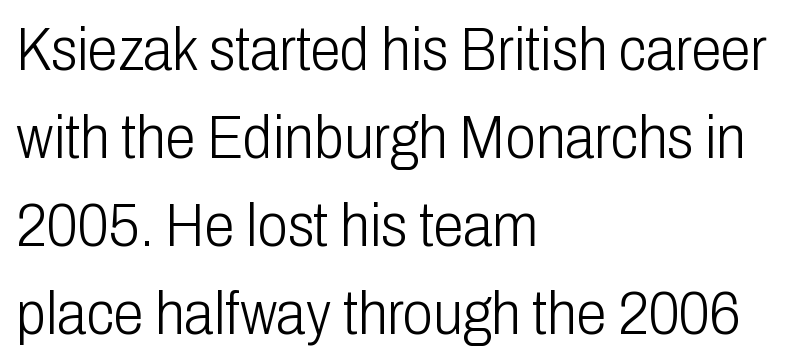
The image shows 61 px light, condensed sans-serif type, upright; set left-aligned, normal line spacing (1.44x), normal letter spacing, not underlined; low stroke contrast and a medium x-height.
